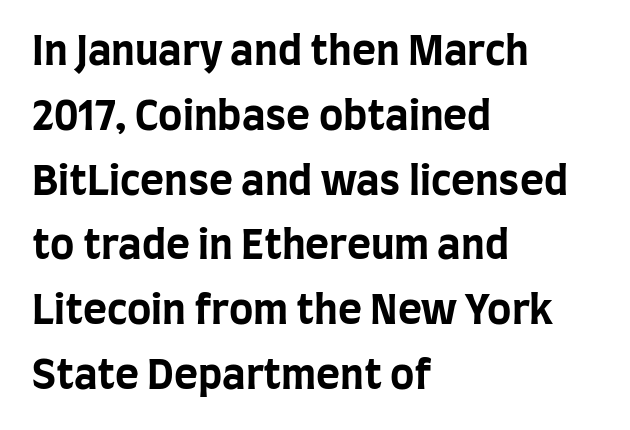
{"serif": "no", "italic": "no", "bold": "yes", "weight": "bold", "width": "condensed", "stroke_contrast": "low", "x_height": "large", "monospaced": "no", "underline": "no", "align": "left", "line_spacing": "normal", "line_spacing_ratio": 1.58, "letter_spacing": "normal", "letter_spacing_em": 0.0, "glyph_px": 41}
